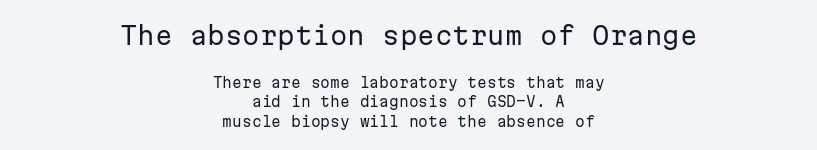
The block sitting higher on the canvas is the one with enlarged characters. When letters stand straight like this, we call the style roman or upright. Nobody touched the tracking dial on this one. The strokes carry an ordinary text weight at most. This sample is center-justified, so both line endings float freely. Beneath every word, the page is bare.
